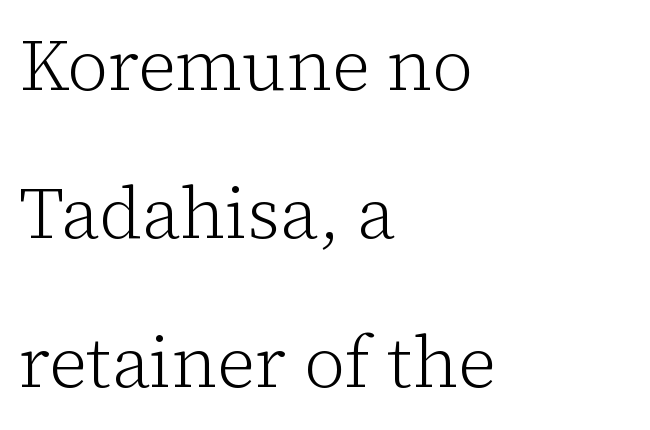
Q: Is the text bold? A: No.
Q: Is the text italic (slanted)? A: No, it is upright.
Q: Is the typeface a serif or a sans-serif typeface? A: Serif.
Q: Is the text underlined? A: No.
Q: How is the paragraph aligned? A: Left-aligned.
Q: Is the spacing between letters normal or unusually wide? A: Normal.
Q: Is the spacing between lines tight, normal or loose? A: Loose.
Q: Width (condensed, normal, or wide)? A: Normal.
Q: Stroke contrast? A: Low.
Q: x-height? A: Medium.
Q: Monospaced? A: No.
